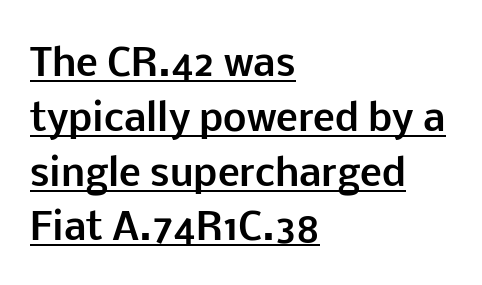
The image shows 37 px bold sans-serif type, upright; set left-aligned, normal line spacing (1.48x), normal letter spacing, underlined; low stroke contrast and a medium x-height.
